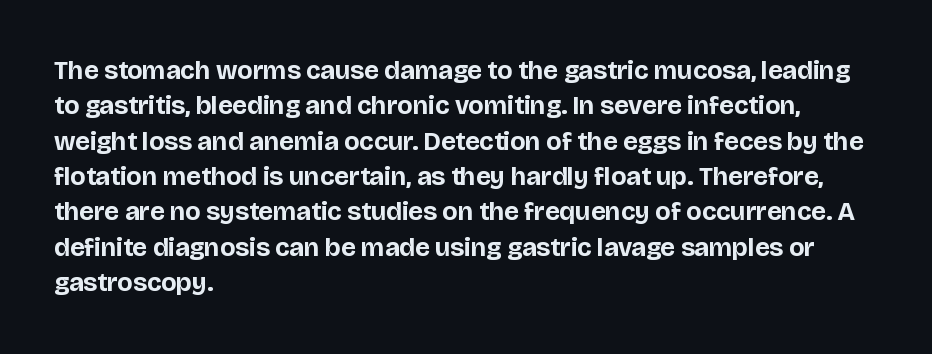
Normally led — the rows are evenly, conventionally spaced. A roman cut, with each character standing at attention. The gaps between neighbouring characters are ordinary and unremarkable. The words here are not underlined. Left-aligned paragraph, ragged on the right. The typesetting leans heavy: a genuine bold.
